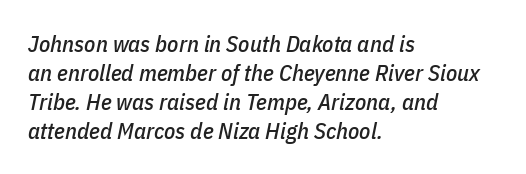
Q: Is the text italic (slanted)? A: Yes, it leans right by about 11 degrees.
Q: Is the text underlined? A: No.
Q: How is the paragraph aligned? A: Left-aligned.
Q: Is the spacing between letters normal or unusually wide? A: Normal.
Q: Is the spacing between lines tight, normal or loose? A: Normal.
